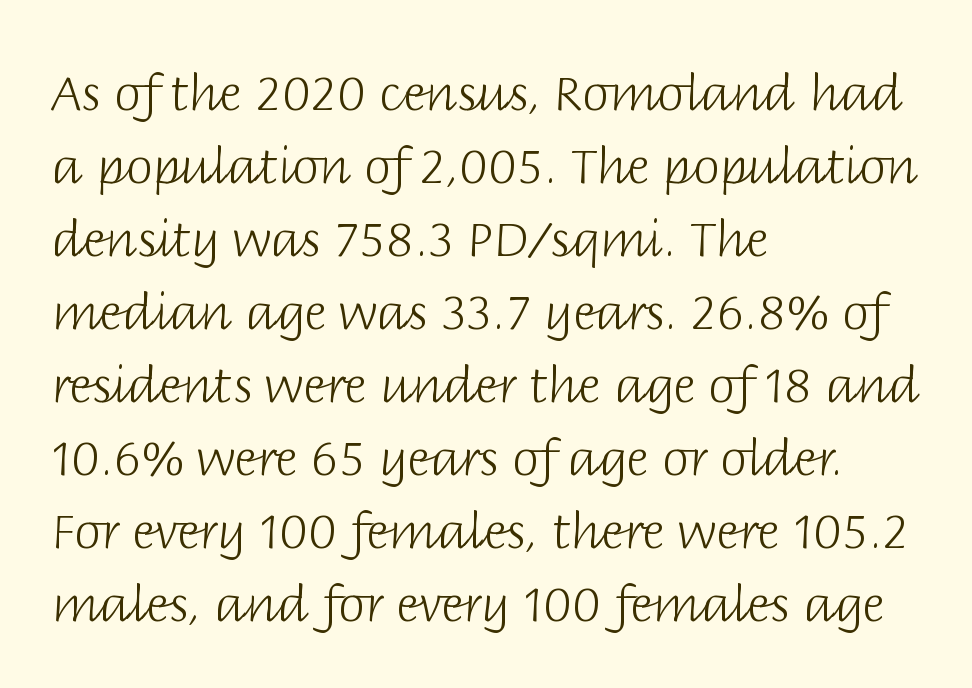
The image shows 49 px light sans-serif type, upright; set left-aligned, normal line spacing (1.49x), normal letter spacing, not underlined; low stroke contrast and a large x-height.
